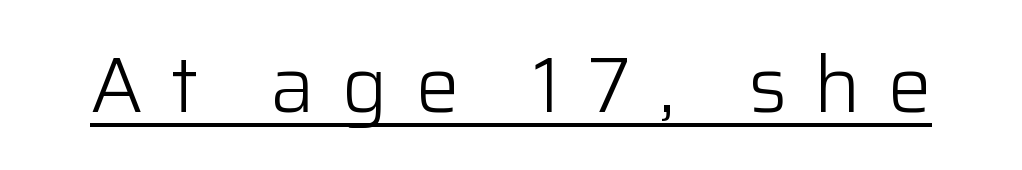
A typesetter would call this proportional, since set widths differ per character. These lines were composed using upright roman letters. Has an underline been added? It has. Compared with a typical body face, this is equally light or lighter still.
